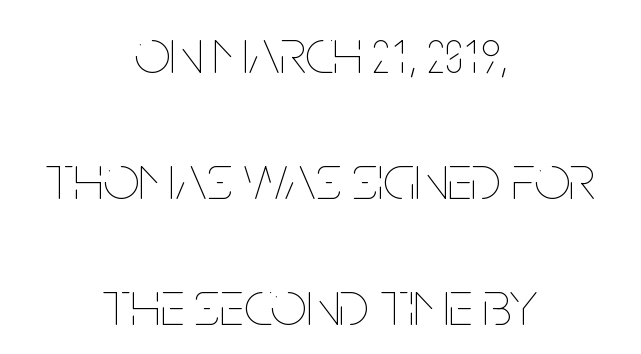
The block of text is sparse from top to bottom, with ample space between rows. Stem width sits at or under what a default text font uses. Rule under the text: the space is simply empty. This sample uses an upright cut, with every glyph sitting square on the baseline.
